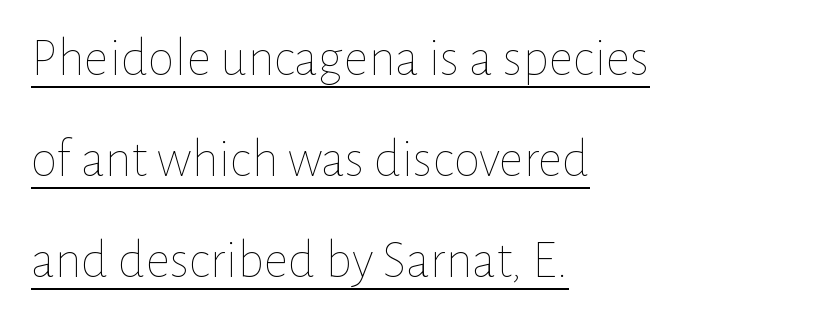
Q: Is the text bold? A: No.
Q: Is the text italic (slanted)? A: No, it is upright.
Q: Is the text underlined? A: Yes.
Q: How is the paragraph aligned? A: Left-aligned.
Q: Is the spacing between letters normal or unusually wide? A: Normal.
Q: Width (condensed, normal, or wide)? A: Normal.
Q: Stroke contrast? A: Low.
Q: x-height? A: Medium.
Q: Monospaced? A: No.
